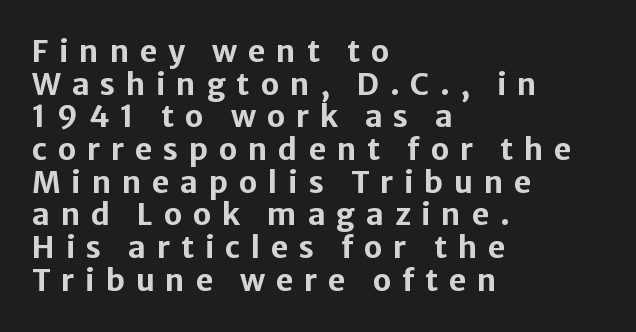
The image shows 30 px bold sans-serif type, upright; set left-aligned, tight line spacing (1.09x), unusually wide letter spacing (+0.36 em), not underlined; low stroke contrast and a medium x-height.
